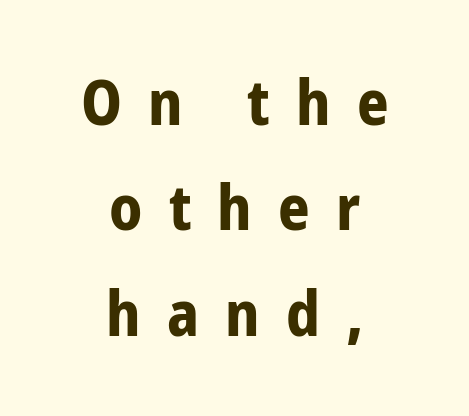
{"serif": "no", "italic": "no", "bold": "yes", "weight": "bold", "width": "condensed", "stroke_contrast": "low", "x_height": "medium", "monospaced": "no", "underline": "no", "align": "center", "line_spacing": "normal", "line_spacing_ratio": 1.7, "letter_spacing": "wide", "letter_spacing_em": 0.42, "glyph_px": 62}
